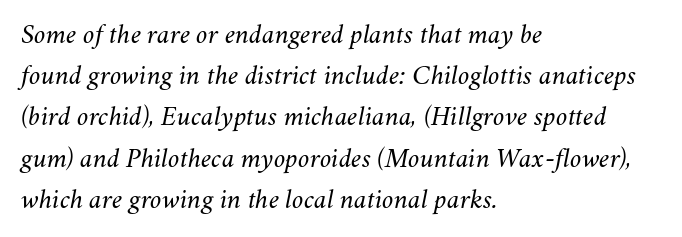
{"italic": "yes", "lean": "right", "slant_degrees": 11, "bold": "no", "weight": "light", "width": "normal", "stroke_contrast": "medium", "x_height": "small", "monospaced": "no", "underline": "no", "align": "left", "line_spacing": "normal", "line_spacing_ratio": 1.42, "letter_spacing": "normal", "letter_spacing_em": 0.0, "glyph_px": 29}
